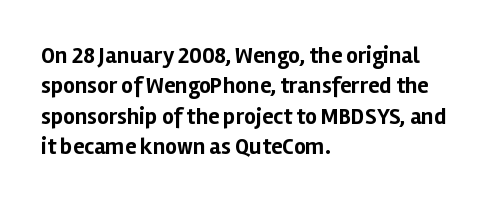
Each word holds together tightly as a unit, with standard inter-letter gaps. Typeset ragged right — the left edge is the straight one. Has an underline been added? It has not. The passage shown stacks its lines at a standard gap. A typesetter would mark this as roman, not italic. The passage shown is emphatically bold.
